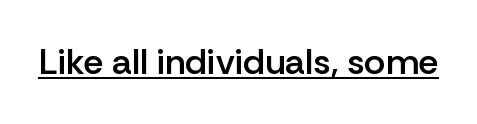
Each letter keeps its own natural width here, so spacing adapts to shape. Every letter is mildly thick-stroked: semibold rather than bold. Is the letter spacing exaggerated? No — it looks like the ordinary default. Underlining? Definitely there. Serifs: no, the terminals of the letterforms are clean. Italic: no, the glyphs are upright roman.
